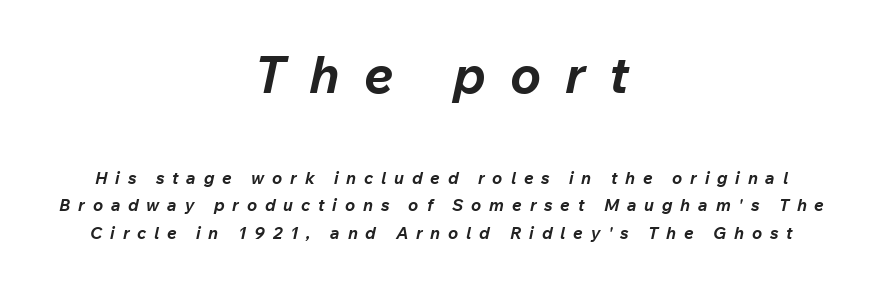
{"italic": "yes", "lean": "right", "slant_degrees": 12, "bold": "yes", "weight": "bold", "width": "normal", "stroke_contrast": "low", "x_height": "medium", "monospaced": "no", "underline": "no", "align": "center", "line_spacing": "normal", "line_spacing_ratio": 1.62, "letter_spacing": "wide", "letter_spacing_em": 0.46, "larger_block": "first", "size_ratio": 3.06, "glyph_px": 52}
